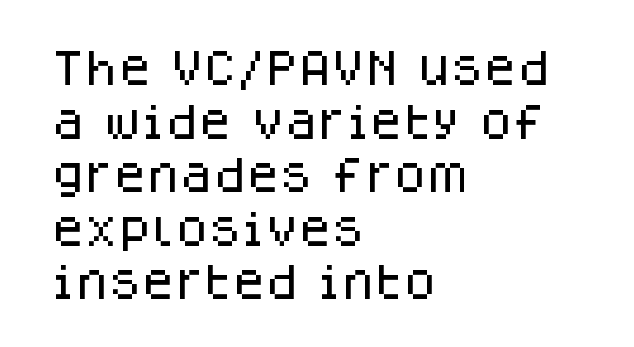
{"serif": "no", "italic": "no", "width": "normal", "stroke_contrast": "low", "x_height": "large", "monospaced": "no", "underline": "no", "align": "left", "line_spacing": "normal", "line_spacing_ratio": 1.41, "letter_spacing": "normal", "letter_spacing_em": 0.0, "glyph_px": 38}
